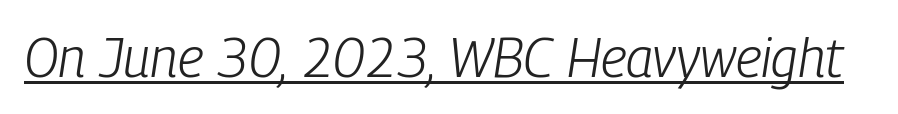
Q: Is the text bold? A: No.
Q: Is the text italic (slanted)? A: Yes, it leans right by about 9 degrees.
Q: Is the text underlined? A: Yes.
Q: Is the spacing between letters normal or unusually wide? A: Normal.
Q: Width (condensed, normal, or wide)? A: Condensed.
Q: Stroke contrast? A: Low.
Q: x-height? A: Medium.
Q: Monospaced? A: No.
